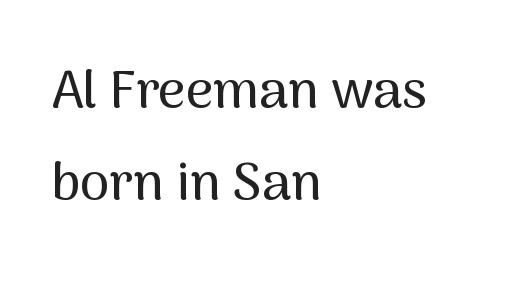
The text block is weighted toward the left margin, trailing off unevenly rightward. In terms of letterspacing, this is plain default setting. You could not count columns in this text — the font is proportionally spaced. Each letter's strokes conclude bluntly, with no projecting serifs. Each row of text sits above clean, open space.
